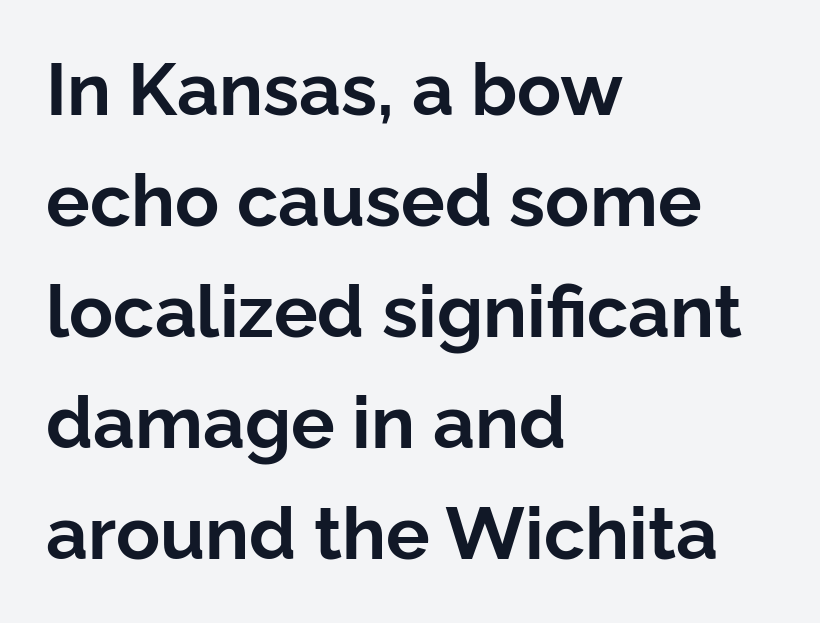
Q: Is the text bold? A: Yes.
Q: Is the text italic (slanted)? A: No, it is upright.
Q: Is the typeface a serif or a sans-serif typeface? A: Sans-serif.
Q: Is the text underlined? A: No.
Q: How is the paragraph aligned? A: Left-aligned.
Q: Is the spacing between letters normal or unusually wide? A: Normal.
Q: Is the spacing between lines tight, normal or loose? A: Normal.
Q: Width (condensed, normal, or wide)? A: Normal.
Q: Stroke contrast? A: Low.
Q: x-height? A: Medium.
Q: Monospaced? A: No.
